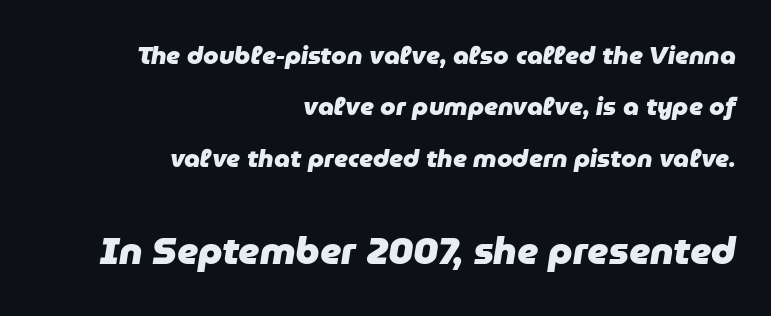
The image shows 38 px heavy type, italic (leaning right); set right-aligned, loose line spacing (2.06x), normal letter spacing, not underlined; the second (bottom) block is 1.52x larger; low stroke contrast and a medium x-height.
